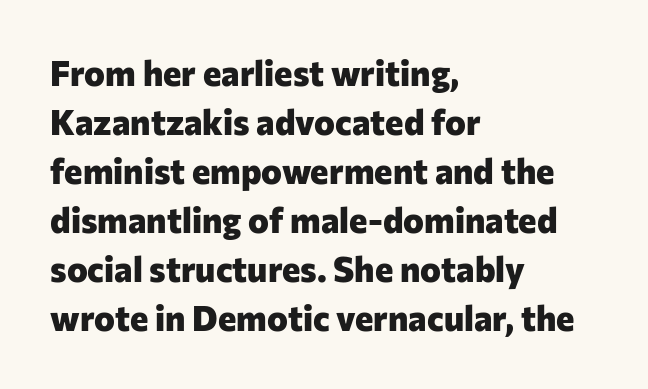
The image shows 35 px heavy sans-serif type, upright; set left-aligned, normal line spacing (1.4x), normal letter spacing, not underlined; low stroke contrast and a medium x-height.
